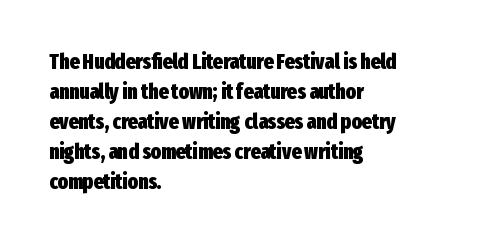
The image shows 21 px bold type, upright; set left-aligned, normal line spacing (1.43x), normal letter spacing, not underlined.
